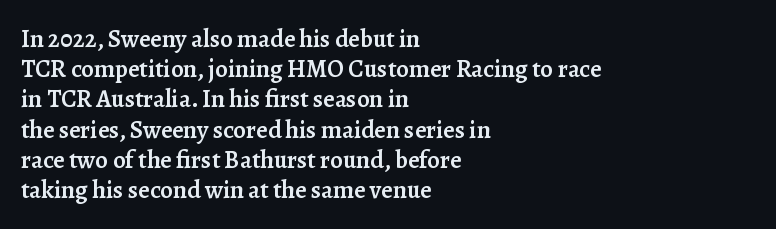
Q: Is the text bold? A: Semi-bold.
Q: Is the text italic (slanted)? A: No, it is upright.
Q: Is the text underlined? A: No.
Q: How is the paragraph aligned? A: Left-aligned.
Q: Is the spacing between letters normal or unusually wide? A: Normal.
